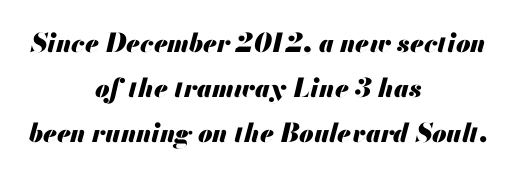
The image shows 26 px bold type, italic (leaning right); set centered, line spacing 1.74x, normal letter spacing, not underlined.
